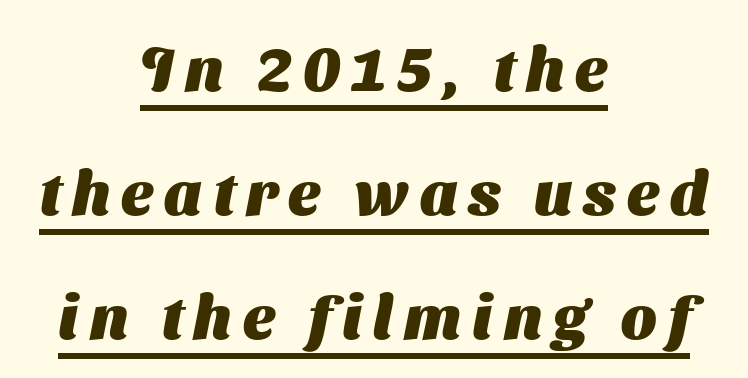
Weight check: bold — yes, fully. Leftover space on each line is divided equally before and after the words. Each letter keeps its own natural width here, so spacing adapts to shape. Every word sits above its own underline.
